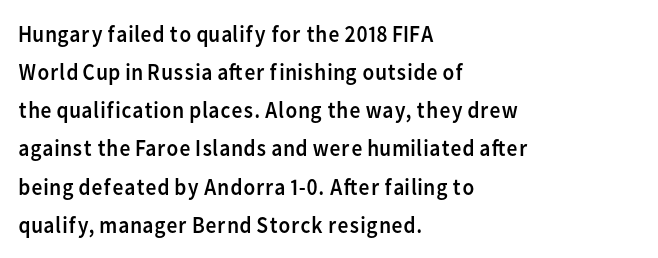
{"italic": "no", "bold": "no", "underline": "no", "align": "left", "line_spacing": "normal", "line_spacing_ratio": 1.59, "letter_spacing": "normal", "letter_spacing_em": 0.0, "glyph_px": 24}
